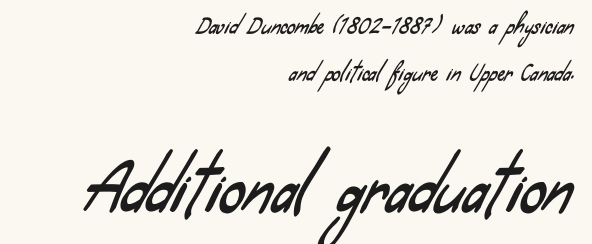
{"serif": "no", "width": "condensed", "stroke_contrast": "low", "x_height": "small", "monospaced": "no", "underline": "no", "align": "right", "line_spacing": "loose", "line_spacing_ratio": 2.26, "letter_spacing": "normal", "letter_spacing_em": 0.0, "larger_block": "second", "size_ratio": 3.0, "glyph_px": 63}
